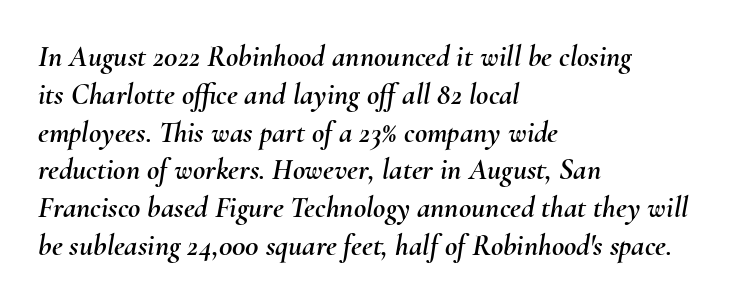
Looks like regular typesetting: each glyph gets only the width it needs. The leading is moderate, giving the passage an even texture. These lines are set flush left with a ragged right edge. Unmarked baselines from the first word to the last.
